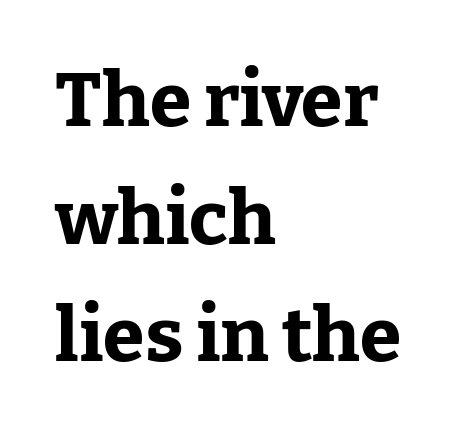
{"serif": "yes", "italic": "no", "bold": "yes", "weight": "bold", "width": "normal", "stroke_contrast": "low", "x_height": "medium", "monospaced": "no", "underline": "no", "align": "left", "line_spacing": "normal", "line_spacing_ratio": 1.57, "letter_spacing": "normal", "letter_spacing_em": 0.0, "glyph_px": 75}
